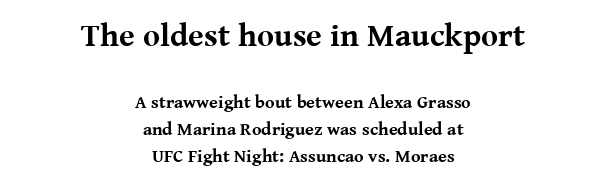
Spacing verdict: proportional, widths tailored to each character. Tall strokes in this sample are plumb rather than angled. One glance says typical: line gaps are just what's usual. Look at the bottom of the vertical strokes: they flare into serifs here. Beneath every word, the page is bare.
